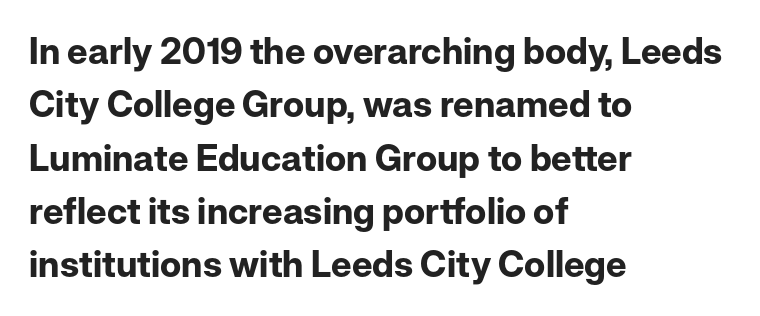
{"serif": "no", "italic": "no", "bold": "yes", "weight": "bold", "width": "normal", "stroke_contrast": "low", "x_height": "medium", "monospaced": "no", "underline": "no", "align": "left", "line_spacing": "normal", "line_spacing_ratio": 1.48, "letter_spacing": "normal", "letter_spacing_em": 0.0, "glyph_px": 36}
